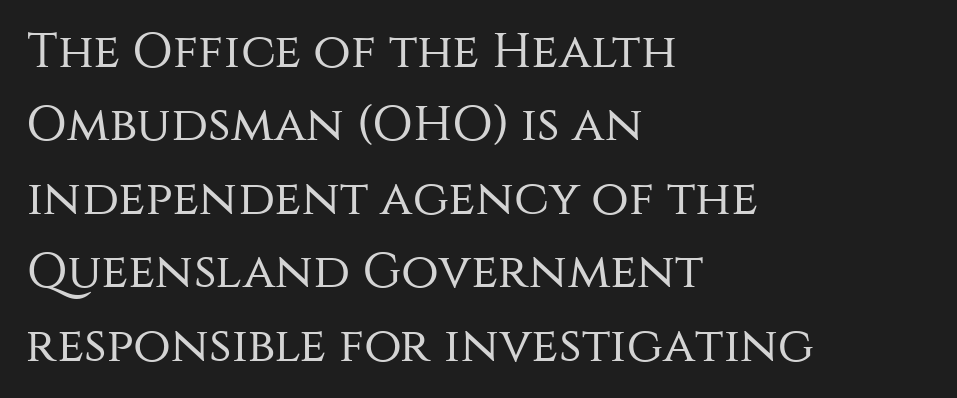
{"serif": "no", "italic": "no", "bold": "no", "weight": "regular", "width": "normal", "stroke_contrast": "medium", "x_height": "large", "monospaced": "no", "underline": "no", "align": "left", "line_spacing": "normal", "line_spacing_ratio": 1.5, "letter_spacing": "normal", "letter_spacing_em": 0.0, "glyph_px": 49}
